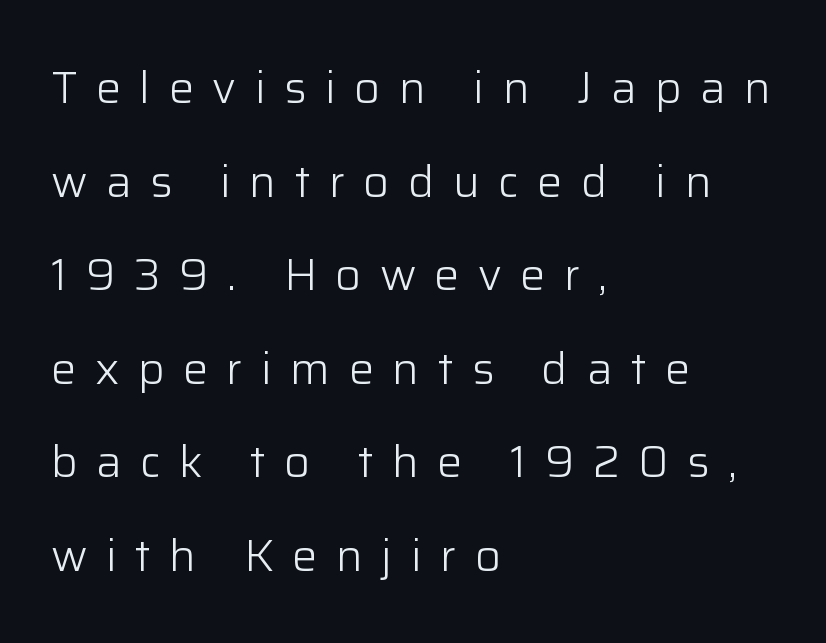
The image shows 45 px light sans-serif type, upright; set left-aligned, loose line spacing (2.08x), unusually wide letter spacing (+0.41 em), not underlined; low stroke contrast and a medium x-height.
